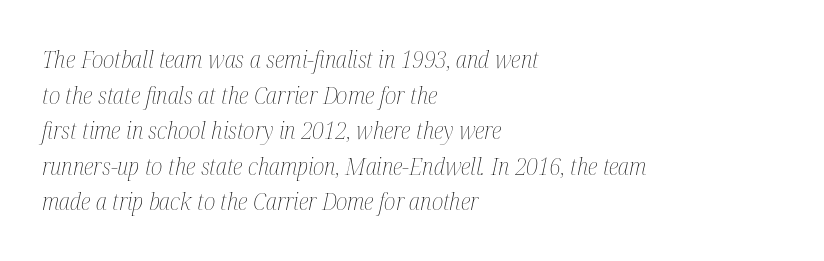
Letters rest on an invisible, unmarked baseline. Quick note: interline space is typical. Posture: slanted. The passage is arranged the way most books set body copy — flush left. Is the stroke heavy? The answer is a plain regular-or-lighter.
